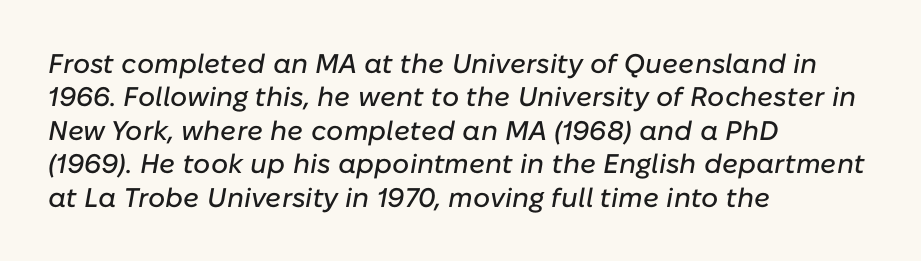
Q: Is the text italic (slanted)? A: Yes, it leans right by about 10 degrees.
Q: Is the text underlined? A: No.
Q: How is the paragraph aligned? A: Left-aligned.
Q: Is the spacing between letters normal or unusually wide? A: Normal.
